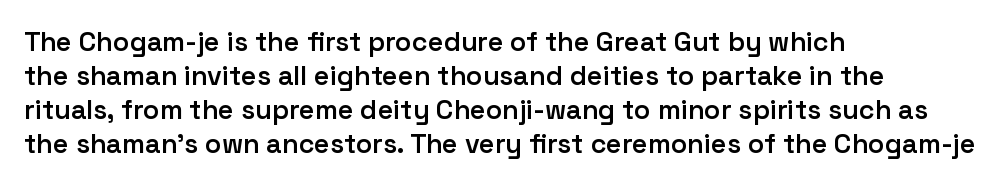
{"italic": "no", "bold": "semi", "underline": "no", "align": "left", "line_spacing": "normal", "line_spacing_ratio": 1.26, "letter_spacing": "normal", "letter_spacing_em": 0.0, "glyph_px": 27}
